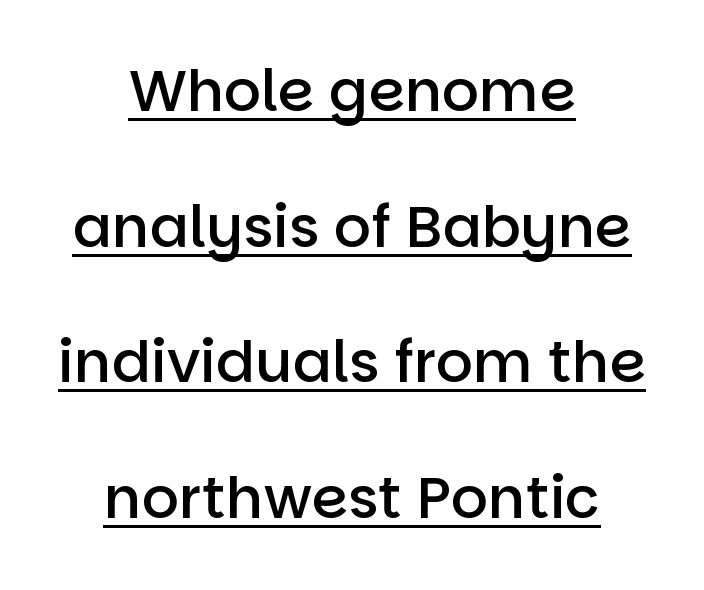
Unlike italic type, these characters show no tilt at all. The passage shown is typeset with a sans-serif family. Inter-character spacing is left at the font's built-in metrics. Short and long lines alike share a common midpoint. Here the designer chose a conventional face with non-uniform glyph widths. A baseline rule has been typeset under these characters.
